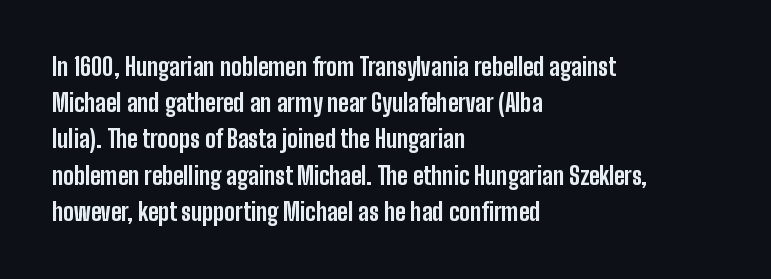
Q: Is the text bold? A: Yes.
Q: Is the text italic (slanted)? A: No, it is upright.
Q: Is the text underlined? A: No.
Q: How is the paragraph aligned? A: Left-aligned.
Q: Is the spacing between letters normal or unusually wide? A: Normal.
Q: Is the spacing between lines tight, normal or loose? A: Normal.
